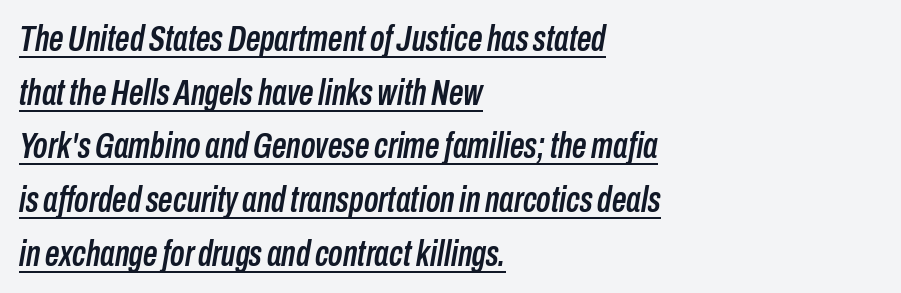
The image shows 36 px condensed type, italic (leaning right); set left-aligned, normal line spacing (1.49x), normal letter spacing, underlined; low stroke contrast and a medium x-height.
